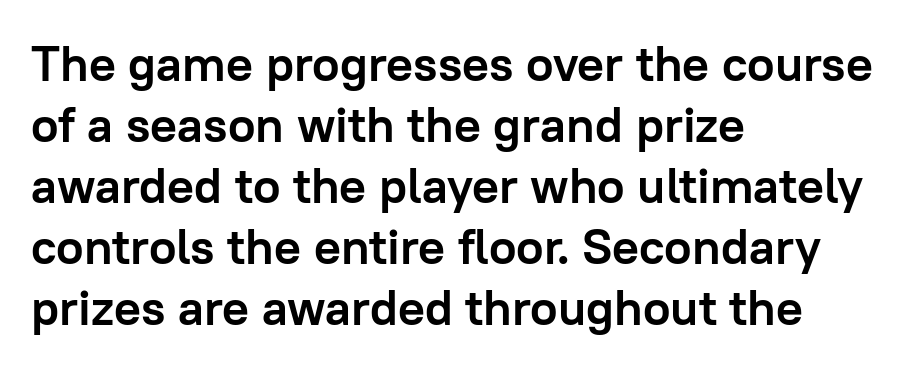
Do the letters lean? They stand straight. As a designer I'd log this as weight 700, bold. This sample has the flowing, uneven cadence of proportional lettering. Anything drawn beneath the words? Only blank space.
